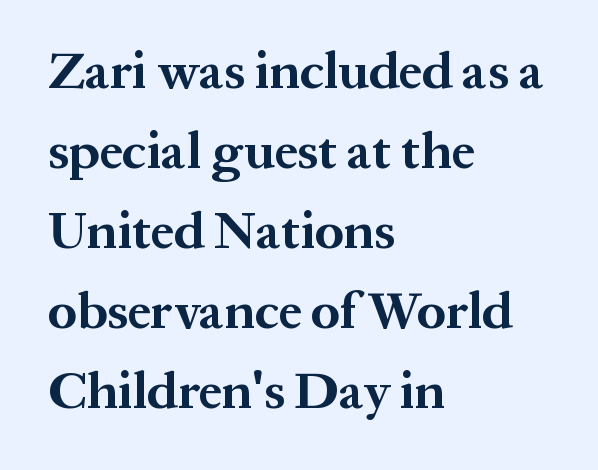
The image shows 52 px bold serif type, upright; set left-aligned, normal line spacing (1.54x), normal letter spacing, not underlined; medium stroke contrast and a medium x-height.
